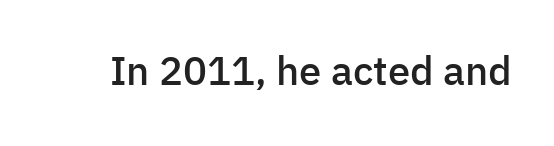
The image shows 40 px semibold sans-serif type, upright; set normal letter spacing, not underlined; low stroke contrast and a medium x-height.
